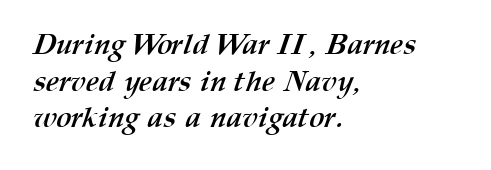
Typesetter's note: full bold, strokes at maximum text heaviness. Just letters on the line, the space beneath them empty. The rendering uses natural spacing where letterforms have individual widths. Quick note: interline space is typical. Notice how the passage keeps a crisp vertical edge on the left only.
